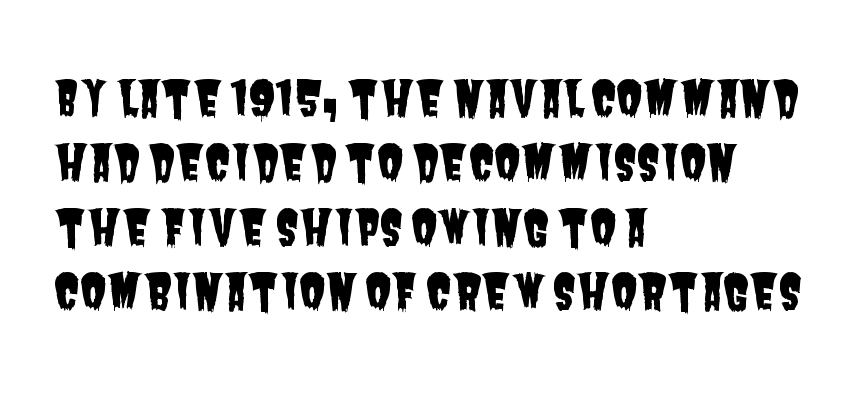
The image shows 48 px condensed sans-serif type; set left-aligned, normal line spacing (1.34x), normal letter spacing, not underlined; low stroke contrast and a large x-height.
